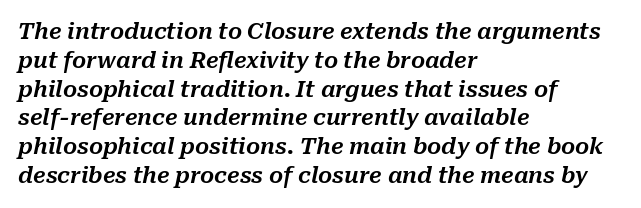
{"italic": "yes", "lean": "right", "slant_degrees": 10, "underline": "no", "align": "left", "line_spacing": "normal", "line_spacing_ratio": 1.31, "letter_spacing": "normal", "letter_spacing_em": 0.0, "glyph_px": 22}
